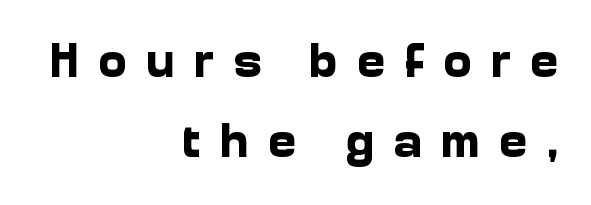
{"serif": "no", "italic": "no", "bold": "yes", "weight": "bold", "width": "normal", "stroke_contrast": "low", "x_height": "medium", "monospaced": "no", "underline": "no", "align": "right", "line_spacing": "normal", "line_spacing_ratio": 1.64, "letter_spacing": "wide", "letter_spacing_em": 0.38, "glyph_px": 49}
